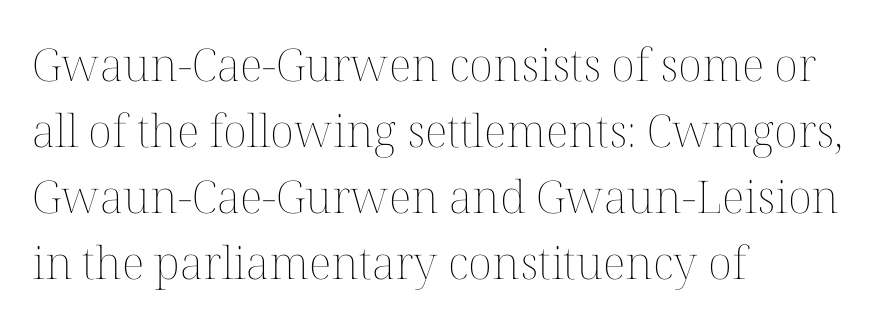
The image shows 45 px thin type, upright; set left-aligned, normal line spacing (1.47x), normal letter spacing, not underlined; medium stroke contrast and a medium x-height.
